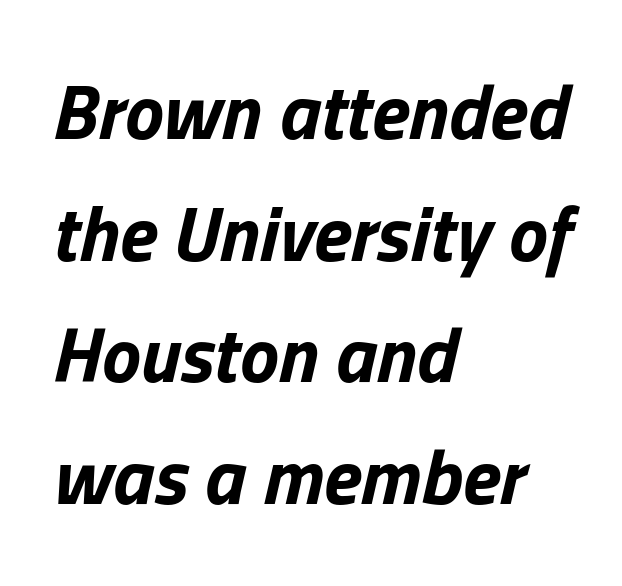
{"italic": "yes", "lean": "right", "slant_degrees": 13, "bold": "yes", "weight": "bold", "width": "normal", "stroke_contrast": "low", "x_height": "medium", "monospaced": "no", "underline": "no", "align": "left", "line_spacing": "normal", "line_spacing_ratio": 1.56, "letter_spacing": "normal", "letter_spacing_em": 0.0, "glyph_px": 78}
